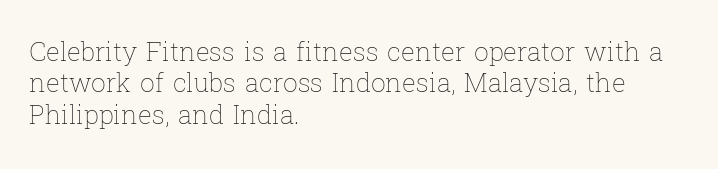
{"italic": "no", "bold": "no", "underline": "no", "align": "left", "line_spacing_ratio": 1.21, "letter_spacing": "normal", "letter_spacing_em": 0.0, "glyph_px": 26}
